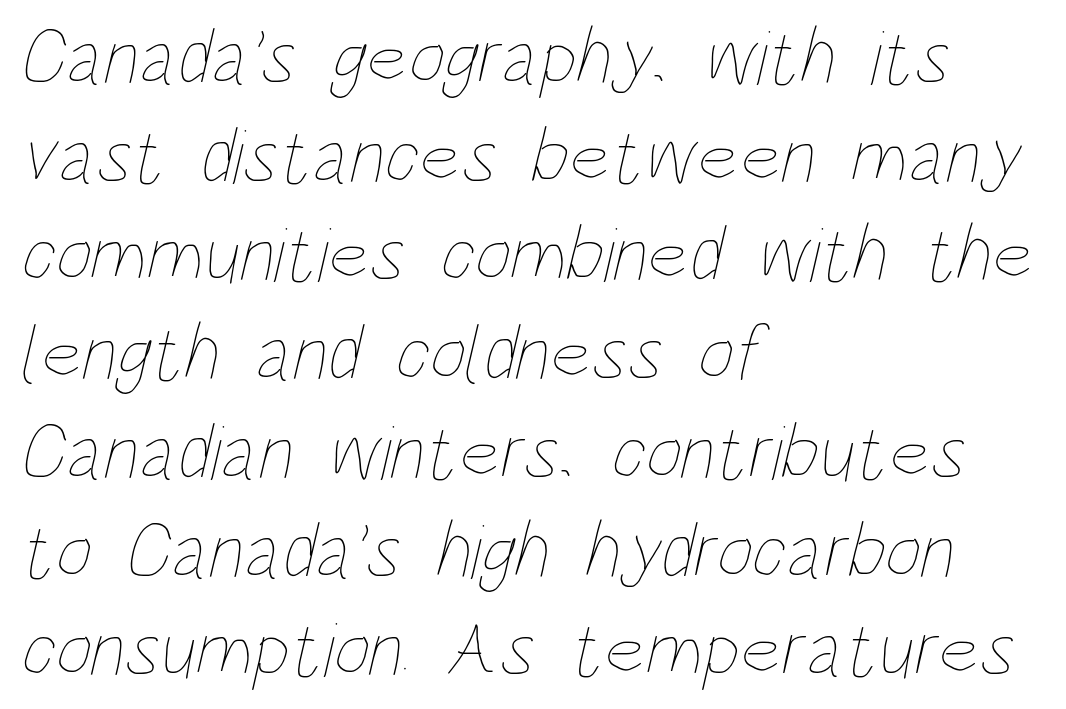
The image shows 79 px thin, condensed type; set left-aligned, normal line spacing (1.25x), normal letter spacing, not underlined; low stroke contrast and a large x-height.
